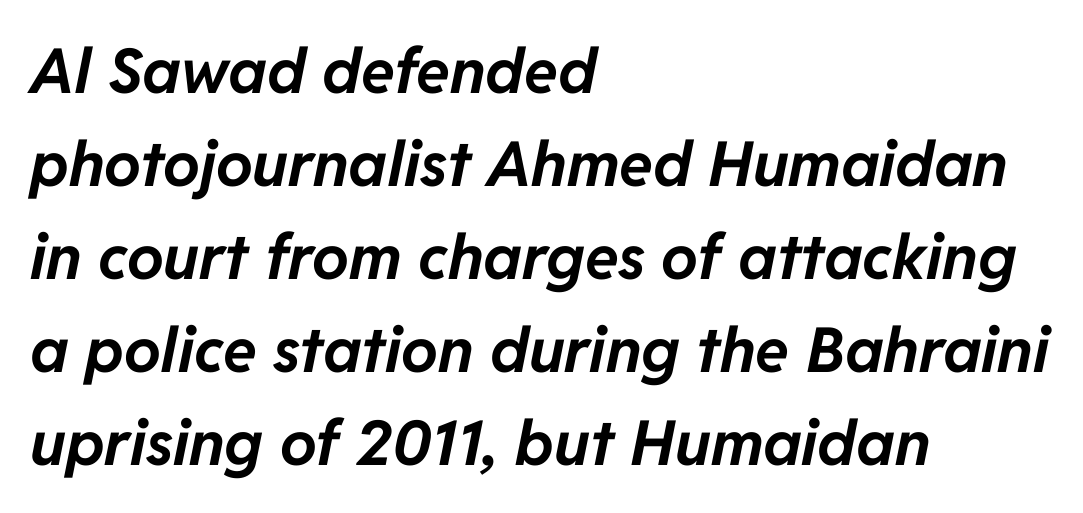
The image shows 62 px bold type, italic (leaning right); set left-aligned, normal line spacing (1.5x), normal letter spacing, not underlined; low stroke contrast and a medium x-height.
